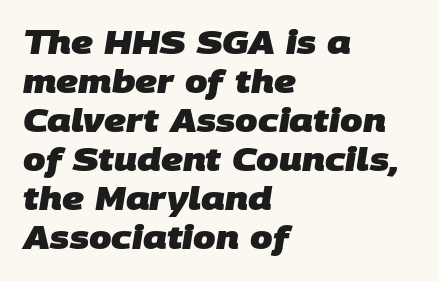
Q: Is the text bold? A: Yes.
Q: Is the typeface a serif or a sans-serif typeface? A: Sans-serif.
Q: Is the text underlined? A: No.
Q: How is the paragraph aligned? A: Left-aligned.
Q: Is the spacing between letters normal or unusually wide? A: Normal.
Q: Width (condensed, normal, or wide)? A: Normal.
Q: Stroke contrast? A: Low.
Q: x-height? A: Large.
Q: Monospaced? A: No.
